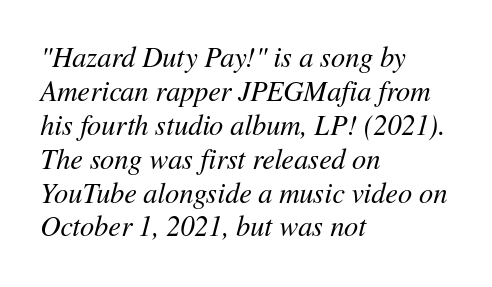
The image shows 28 px regular-weight type, italic (leaning right); set left-aligned, line spacing 1.21x, normal letter spacing, not underlined; medium stroke contrast and a medium x-height.
